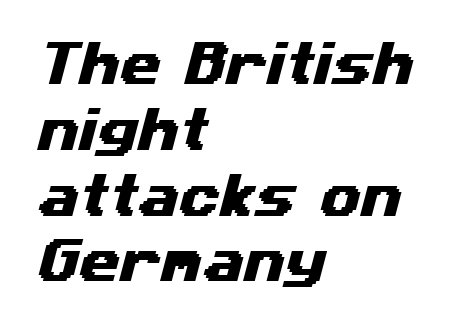
{"serif": "no", "width": "wide", "stroke_contrast": "medium", "x_height": "medium", "monospaced": "no", "underline": "no", "align": "left", "line_spacing": "normal", "line_spacing_ratio": 1.4, "letter_spacing": "normal", "letter_spacing_em": 0.0, "glyph_px": 47}
